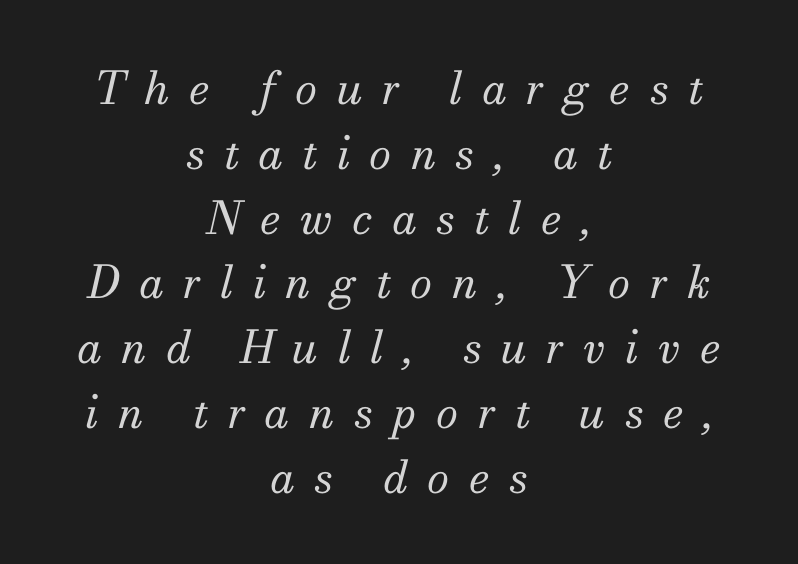
The face used here is proportionally spaced, like ordinary book or web type. Casual observation: everything's sitting right in the middle. The font sits on the lighter half of the weight spectrum, regular included. What stands out about the letter spacing? Its width — letters are far apart. The specimen omits any rule beneath the text block's lines.
